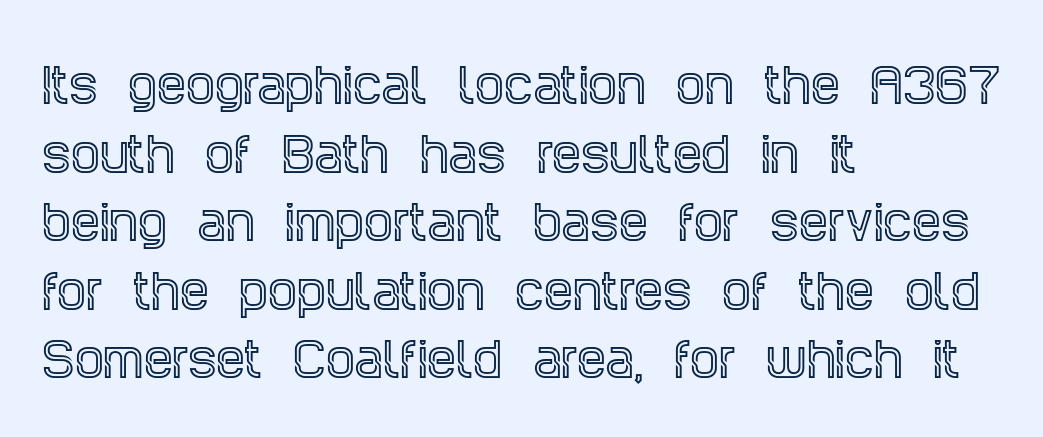
{"serif": "yes", "italic": "no", "width": "condensed", "x_height": "large", "monospaced": "no", "underline": "no", "align": "left", "line_spacing": "normal", "line_spacing_ratio": 1.49, "letter_spacing": "normal", "letter_spacing_em": 0.0, "glyph_px": 46}
